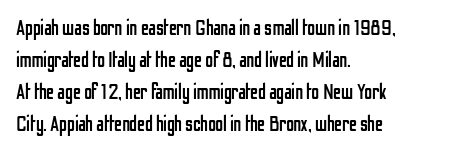
This sample uses an upright cut, with every glyph sitting square on the baseline. Check the space under the baseline: it is left empty. These lines are set flush left with a ragged right edge. Weight: not bold — regular or lighter.
